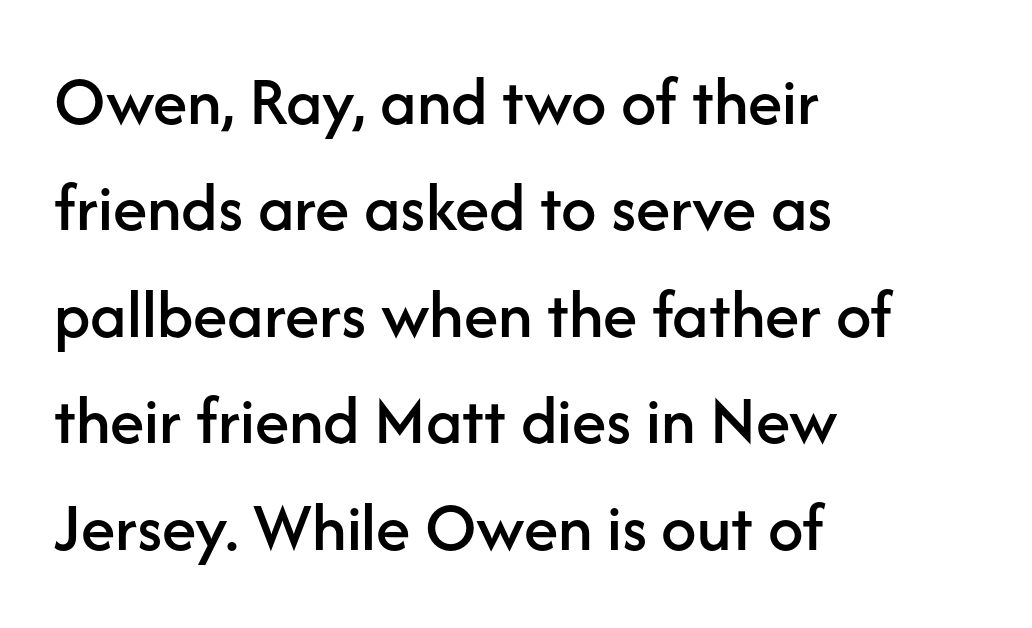
The image shows 70 px sans-serif type, upright; set left-aligned, normal line spacing (1.52x), normal letter spacing, not underlined; low stroke contrast and a medium x-height.
